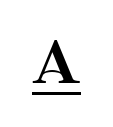
Each word looks stretched out because of the extra space between its letters. Descenders here cross a horizontal rule under the line. Ascenders rise straight up at ninety degrees. Proportional: the letters do not fall into vertical columns.
